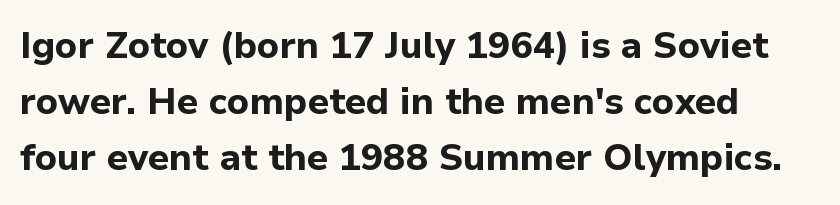
The vertical gap from one line to the next is medium. These lines are rendered in a variable-pitch font. Pretty heavy lettering here — definitely bold. Nobody drew a line under any word here. I'd call this a sans setting — the letters go barefoot. If you drew a line through each stem, it would be perfectly vertical.
